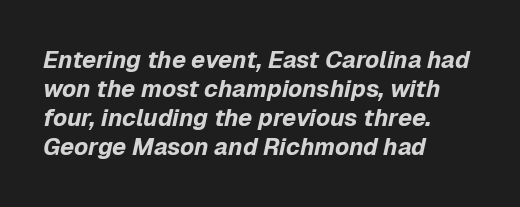
Q: Is the text bold? A: Yes.
Q: Is the text italic (slanted)? A: Yes, it leans right by about 12 degrees.
Q: Is the text underlined? A: No.
Q: How is the paragraph aligned? A: Left-aligned.
Q: Is the spacing between letters normal or unusually wide? A: Normal.
